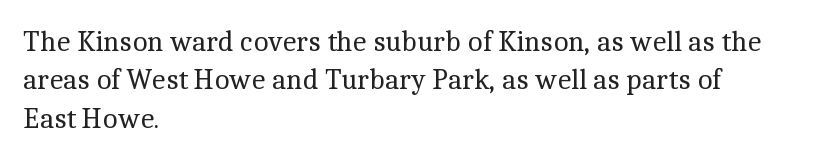
Students, note that the glyphs here touch the page at normal intervals. In terms of leading, this rendering sits right in the middle. Character widths vary here, with narrow letters taking less room than wide ones. Notice how the stems are strictly vertical — no italics here. Reading down the block, your eye returns to a fixed left position each line.
